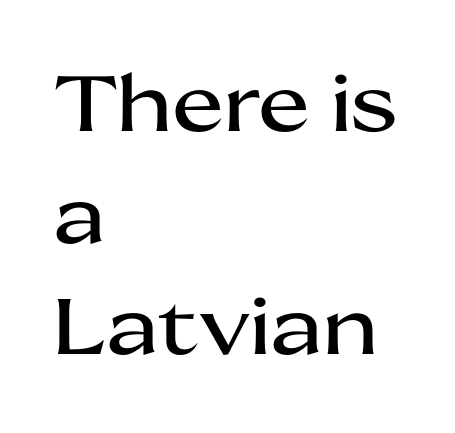
The image shows 78 px wide type, upright; set left-aligned, normal line spacing (1.43x), normal letter spacing, not underlined; medium stroke contrast and a medium x-height.
